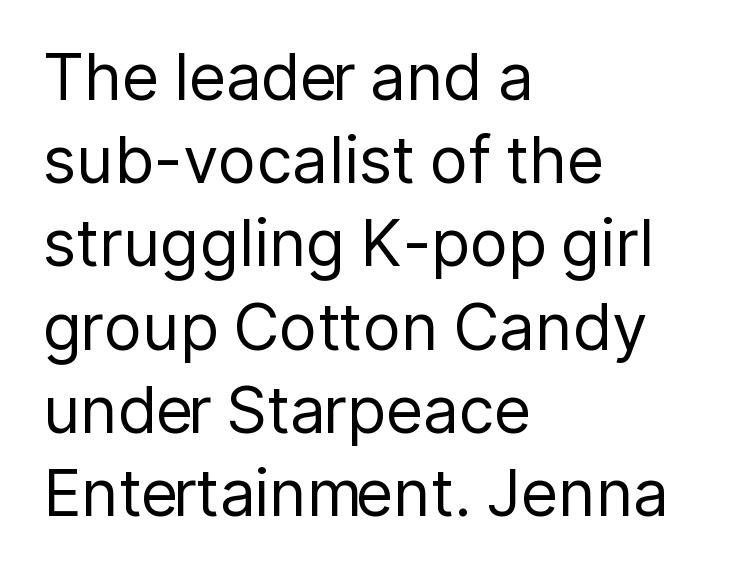
Q: Is the text bold? A: No.
Q: Is the text italic (slanted)? A: No, it is upright.
Q: Is the typeface a serif or a sans-serif typeface? A: Sans-serif.
Q: Is the text underlined? A: No.
Q: How is the paragraph aligned? A: Left-aligned.
Q: Is the spacing between letters normal or unusually wide? A: Normal.
Q: Is the spacing between lines tight, normal or loose? A: Normal.
Q: Width (condensed, normal, or wide)? A: Normal.
Q: Stroke contrast? A: Low.
Q: x-height? A: Medium.
Q: Monospaced? A: No.
